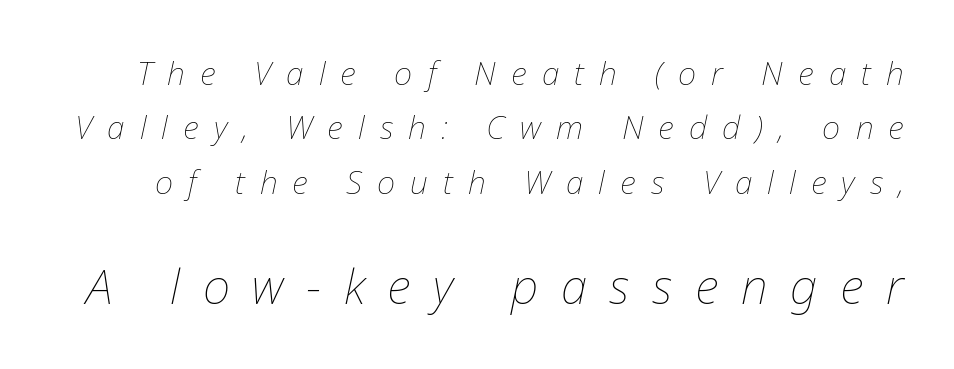
Q: Is the text bold? A: No.
Q: Is the text italic (slanted)? A: Yes, it leans right by about 12 degrees.
Q: Is the text underlined? A: No.
Q: Is the spacing between letters normal or unusually wide? A: Unusually wide.
Q: Is the spacing between lines tight, normal or loose? A: Normal.
Q: Which block of text is set in a larger size, the first (top) or the second (bottom)? A: The second (bottom) one.
Q: Width (condensed, normal, or wide)? A: Normal.
Q: Stroke contrast? A: Low.
Q: x-height? A: Medium.
Q: Monospaced? A: No.
